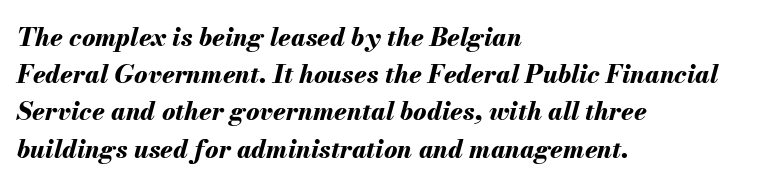
Q: Is the text bold? A: Yes.
Q: Is the text italic (slanted)? A: Yes, it leans right by about 13 degrees.
Q: Is the text underlined? A: No.
Q: How is the paragraph aligned? A: Left-aligned.
Q: Is the spacing between letters normal or unusually wide? A: Normal.
Q: Is the spacing between lines tight, normal or loose? A: Normal.
